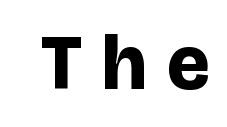
Q: Is the text bold? A: Yes.
Q: Is the text italic (slanted)? A: No, it is upright.
Q: Is the typeface a serif or a sans-serif typeface? A: Sans-serif.
Q: Is the text underlined? A: No.
Q: Is the spacing between letters normal or unusually wide? A: Unusually wide.
Q: Width (condensed, normal, or wide)? A: Normal.
Q: Stroke contrast? A: Low.
Q: x-height? A: Large.
Q: Monospaced? A: No.
